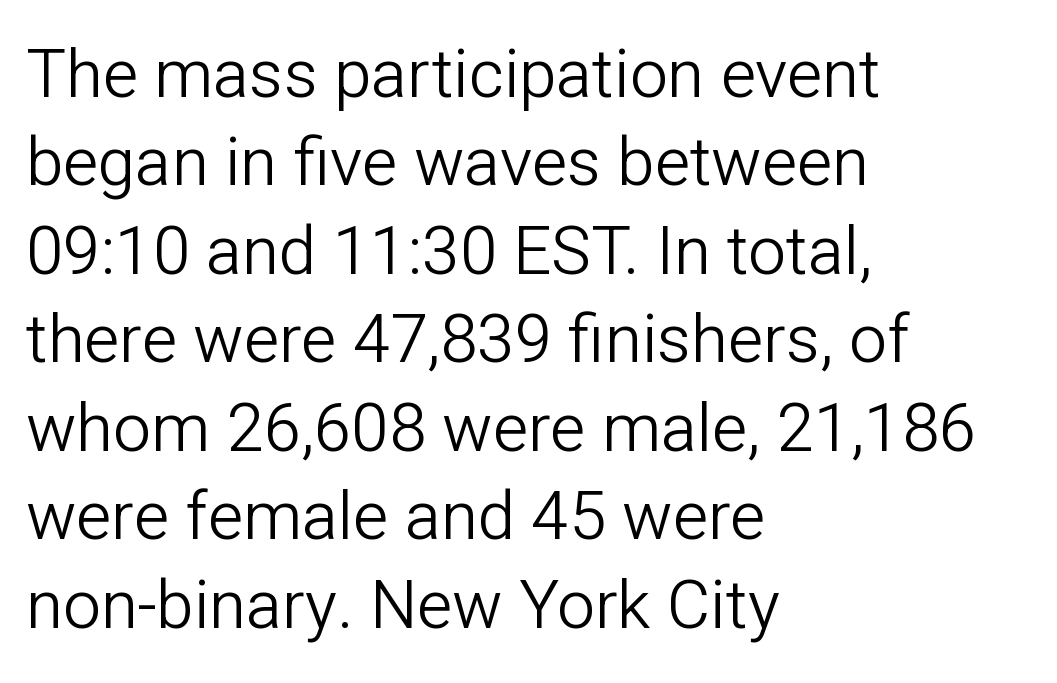
Q: Is the text bold? A: No.
Q: Is the text italic (slanted)? A: No, it is upright.
Q: Is the typeface a serif or a sans-serif typeface? A: Sans-serif.
Q: Is the text underlined? A: No.
Q: How is the paragraph aligned? A: Left-aligned.
Q: Is the spacing between letters normal or unusually wide? A: Normal.
Q: Is the spacing between lines tight, normal or loose? A: Normal.
Q: Width (condensed, normal, or wide)? A: Normal.
Q: Stroke contrast? A: Low.
Q: x-height? A: Medium.
Q: Monospaced? A: No.
